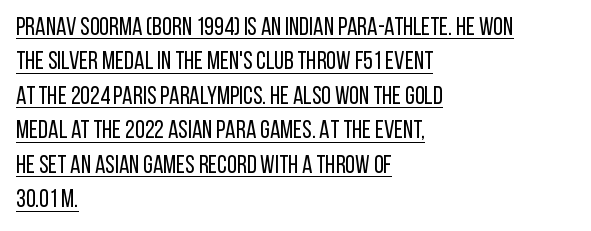
{"italic": "no", "bold": "no", "underline": "yes", "align": "left", "line_spacing": "normal", "line_spacing_ratio": 1.38, "letter_spacing": "normal", "letter_spacing_em": 0.0, "glyph_px": 25}
